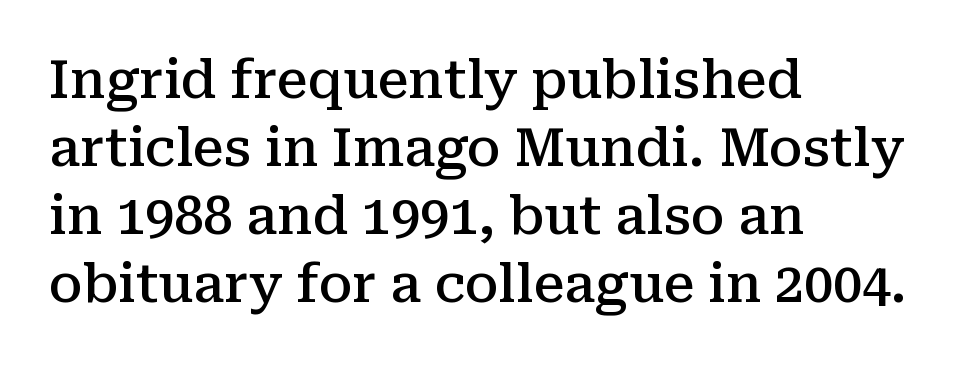
Q: Is the text bold? A: Semi-bold.
Q: Is the text italic (slanted)? A: No, it is upright.
Q: Is the typeface a serif or a sans-serif typeface? A: Serif.
Q: Is the text underlined? A: No.
Q: How is the paragraph aligned? A: Left-aligned.
Q: Is the spacing between letters normal or unusually wide? A: Normal.
Q: Is the spacing between lines tight, normal or loose? A: Normal.
Q: Width (condensed, normal, or wide)? A: Normal.
Q: Stroke contrast? A: Medium.
Q: x-height? A: Medium.
Q: Monospaced? A: No.
